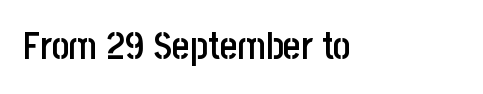
{"serif": "no", "italic": "no", "bold": "semi", "weight": "semibold", "width": "condensed", "stroke_contrast": "low", "x_height": "large", "monospaced": "no", "underline": "no", "letter_spacing": "normal", "letter_spacing_em": 0.0, "glyph_px": 38}
